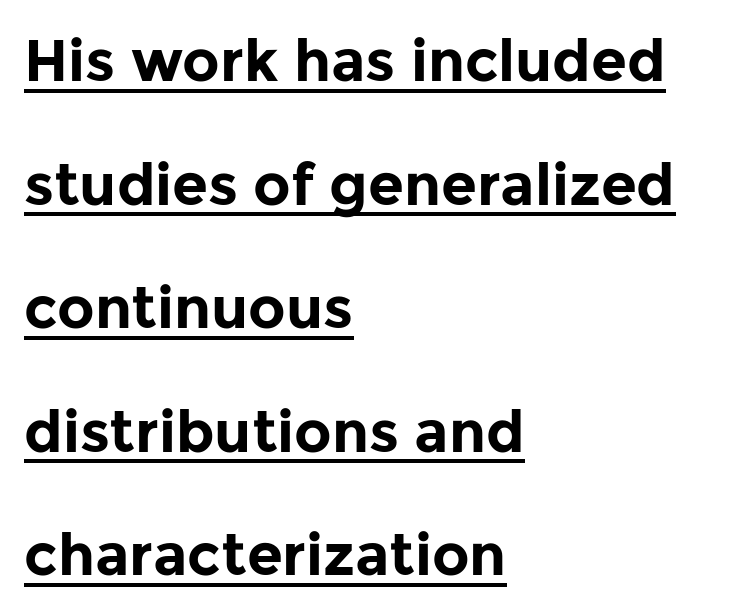
{"serif": "no", "italic": "no", "bold": "yes", "weight": "bold", "width": "normal", "stroke_contrast": "low", "x_height": "medium", "monospaced": "no", "underline": "yes", "align": "left", "line_spacing": "loose", "line_spacing_ratio": 2.13, "letter_spacing": "normal", "letter_spacing_em": 0.0, "glyph_px": 58}
